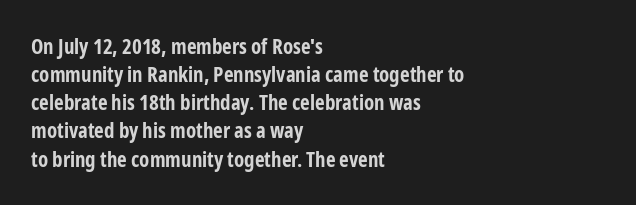
Q: Is the text bold? A: Yes.
Q: Is the text italic (slanted)? A: No, it is upright.
Q: Is the text underlined? A: No.
Q: How is the paragraph aligned? A: Left-aligned.
Q: Is the spacing between letters normal or unusually wide? A: Normal.
Q: Is the spacing between lines tight, normal or loose? A: Normal.
